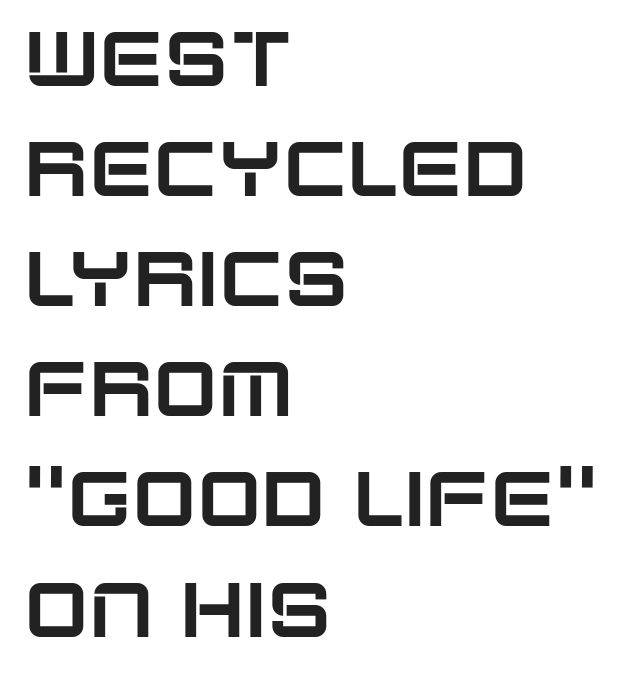
Q: Is the text italic (slanted)? A: No, it is upright.
Q: Is the typeface a serif or a sans-serif typeface? A: Sans-serif.
Q: Is the text underlined? A: No.
Q: How is the paragraph aligned? A: Left-aligned.
Q: Is the spacing between letters normal or unusually wide? A: Normal.
Q: Is the spacing between lines tight, normal or loose? A: Normal.
Q: Width (condensed, normal, or wide)? A: Normal.
Q: Stroke contrast? A: Low.
Q: x-height? A: Large.
Q: Monospaced? A: No.
